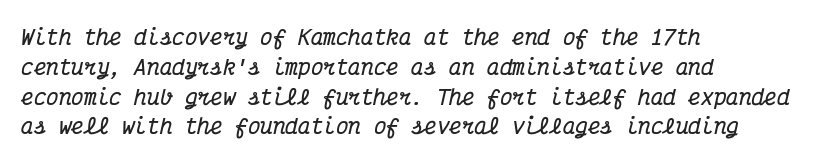
The image shows 21 px bold type, italic (leaning right); set left-aligned, normal line spacing (1.42x), normal letter spacing, not underlined.
